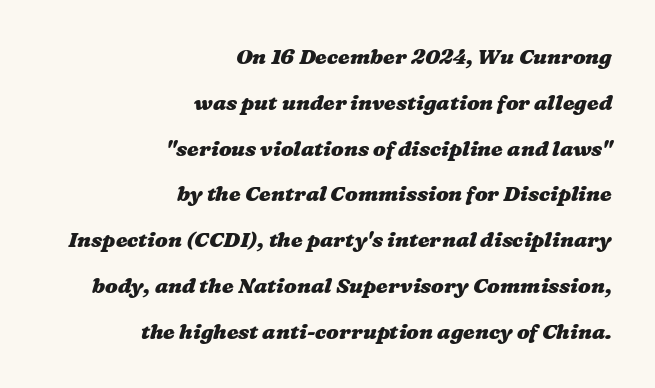
The image shows 21 px bold type; set right-aligned, loose line spacing (2.18x), normal letter spacing, not underlined.
